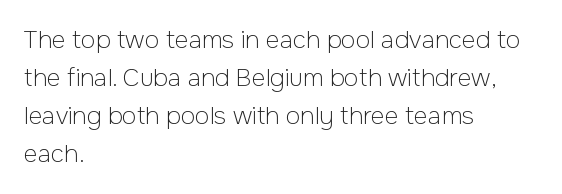
The image shows 24 px text type, upright; set left-aligned, normal line spacing (1.58x), normal letter spacing, not underlined.
